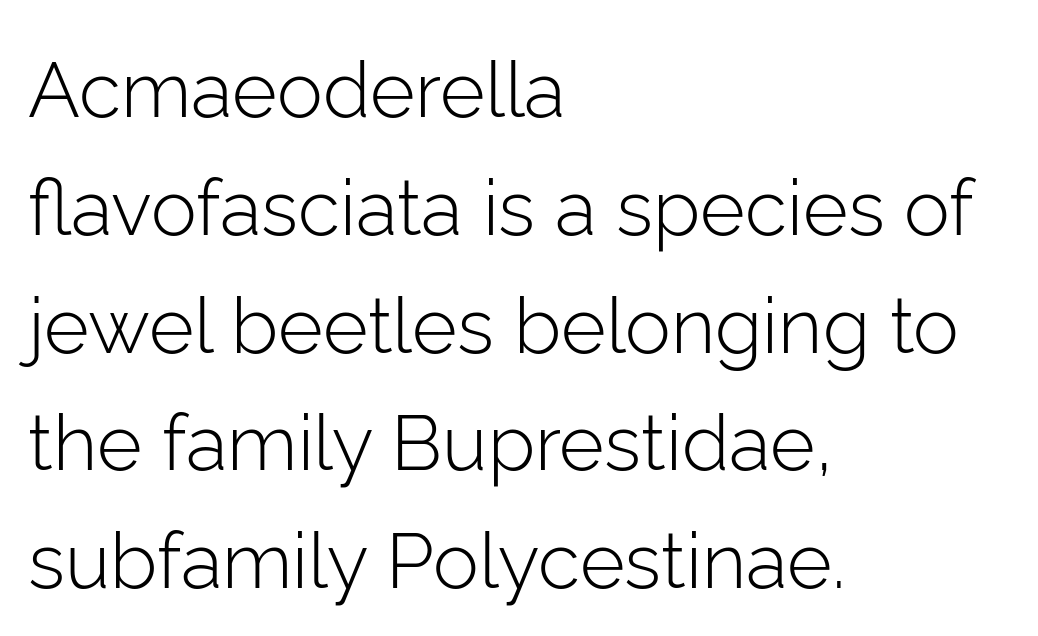
Clear beneath every line of the passage. Looks like regular typesetting: each glyph gets only the width it needs. What kind of face is this? One without serifs — a sans. Does the lettering tilt? It doesn't — this is upright.
